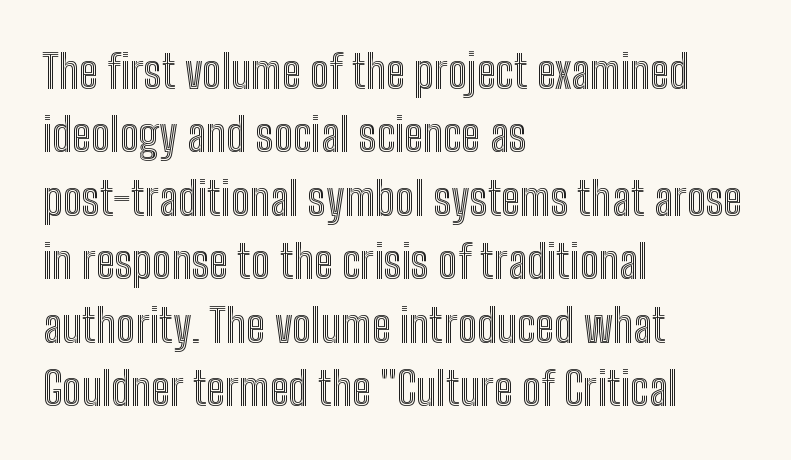
{"italic": "no", "width": "condensed", "x_height": "medium", "monospaced": "no", "underline": "no", "align": "left", "line_spacing": "normal", "line_spacing_ratio": 1.38, "letter_spacing": "normal", "letter_spacing_em": 0.0, "glyph_px": 46}
